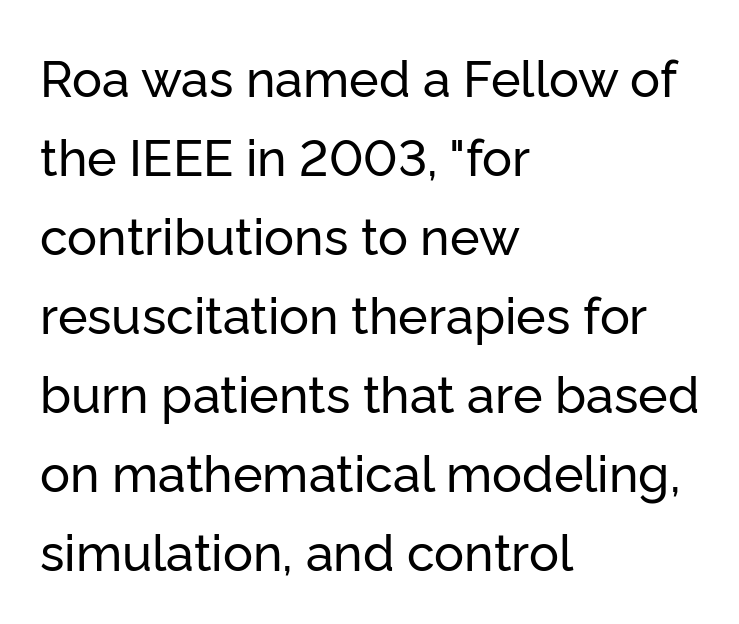
Q: Is the text italic (slanted)? A: No, it is upright.
Q: Is the typeface a serif or a sans-serif typeface? A: Sans-serif.
Q: Is the text underlined? A: No.
Q: How is the paragraph aligned? A: Left-aligned.
Q: Is the spacing between letters normal or unusually wide? A: Normal.
Q: Is the spacing between lines tight, normal or loose? A: Normal.
Q: Width (condensed, normal, or wide)? A: Normal.
Q: Stroke contrast? A: Low.
Q: x-height? A: Medium.
Q: Monospaced? A: No.
